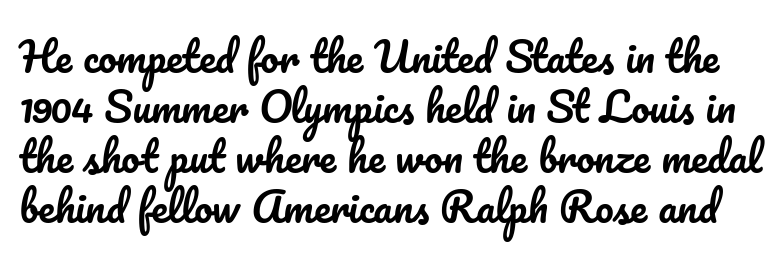
The image shows 41 px text type; set line spacing 1.22x, normal letter spacing, not underlined; low stroke contrast and a small x-height.
